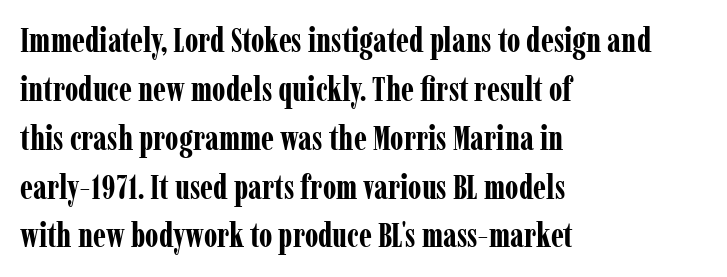
{"serif": "yes", "italic": "no", "bold": "yes", "weight": "bold", "width": "condensed", "stroke_contrast": "low", "x_height": "medium", "monospaced": "no", "underline": "no", "align": "left", "line_spacing": "normal", "line_spacing_ratio": 1.48, "letter_spacing": "normal", "letter_spacing_em": 0.0, "glyph_px": 33}
